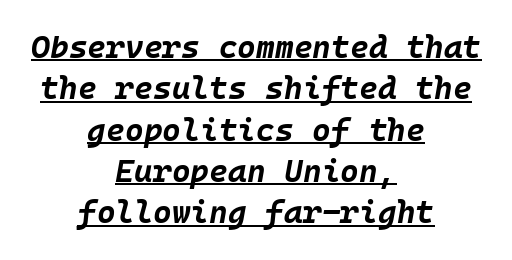
The image shows 32 px bold type, italic (leaning right); set centered, normal line spacing (1.29x), normal letter spacing, underlined; low stroke contrast and a large x-height.
